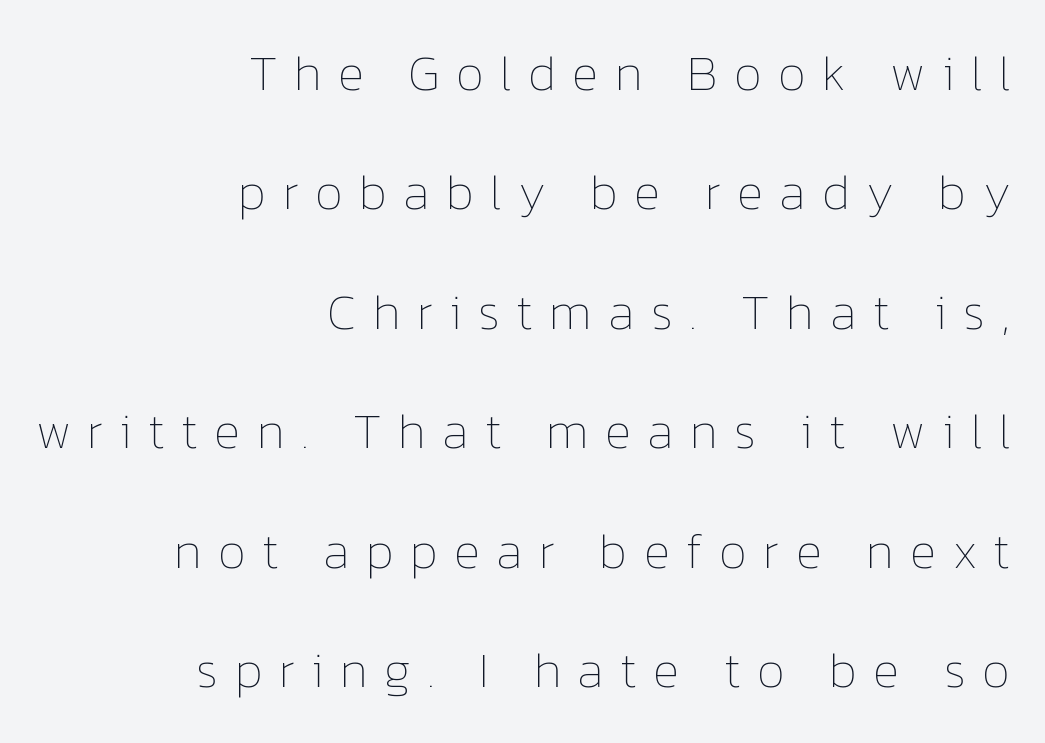
Substantial extra tracking has been applied to these lines. One glance says open: line gaps are wider than usual. A typesetter would mark this as roman, not italic. A typesetter would call this proportional, since set widths differ per character.
